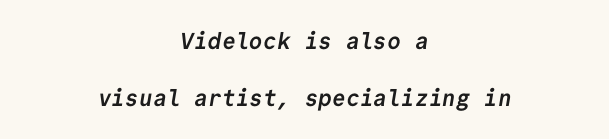
{"bold": "yes", "underline": "no", "align": "center", "line_spacing": "loose", "line_spacing_ratio": 2.47, "letter_spacing": "normal", "letter_spacing_em": 0.0, "glyph_px": 23}
